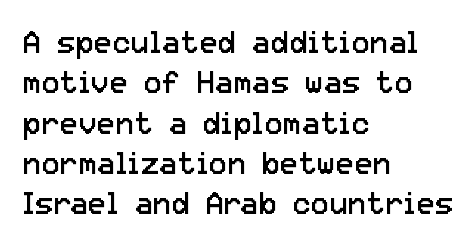
{"serif": "no", "italic": "no", "bold": "no", "weight": "regular", "width": "normal", "stroke_contrast": "low", "x_height": "medium", "monospaced": "no", "underline": "no", "align": "left", "line_spacing": "normal", "line_spacing_ratio": 1.3, "letter_spacing": "normal", "letter_spacing_em": 0.0, "glyph_px": 31}
